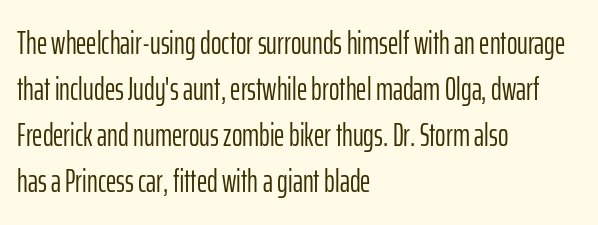
The image shows 32 px light, condensed sans-serif type, upright; set left-aligned, normal line spacing (1.44x), normal letter spacing, not underlined; low stroke contrast and a medium x-height.
